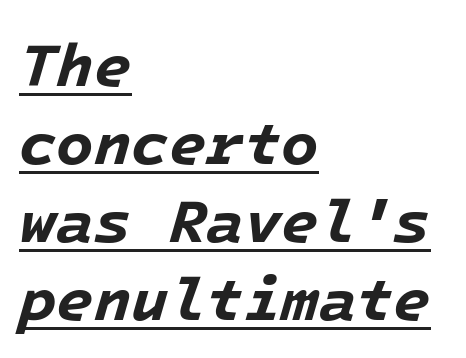
{"italic": "yes", "lean": "right", "slant_degrees": 16, "bold": "yes", "weight": "bold", "width": "normal", "stroke_contrast": "low", "x_height": "medium", "underline": "yes", "align": "left", "line_spacing": "normal", "line_spacing_ratio": 1.28, "letter_spacing": "normal", "letter_spacing_em": 0.0, "glyph_px": 61}
